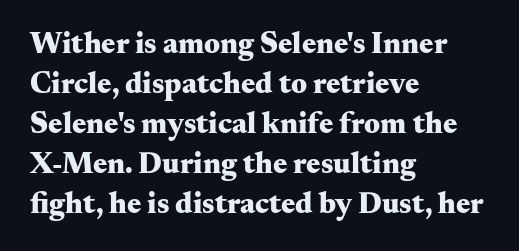
Q: Is the text bold? A: Yes.
Q: Is the text italic (slanted)? A: No, it is upright.
Q: Is the typeface a serif or a sans-serif typeface? A: Serif.
Q: Is the text underlined? A: No.
Q: How is the paragraph aligned? A: Left-aligned.
Q: Is the spacing between letters normal or unusually wide? A: Normal.
Q: Is the spacing between lines tight, normal or loose? A: Normal.
Q: Width (condensed, normal, or wide)? A: Wide.
Q: Stroke contrast? A: Medium.
Q: x-height? A: Small.
Q: Monospaced? A: No.
